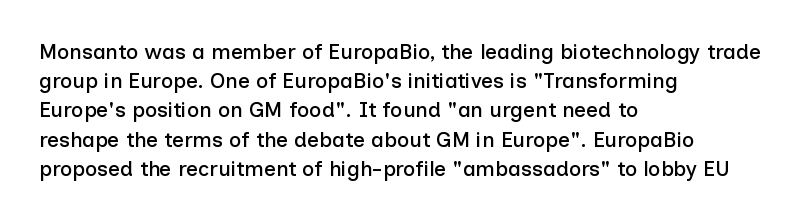
Q: Is the text italic (slanted)? A: No, it is upright.
Q: Is the text underlined? A: No.
Q: How is the paragraph aligned? A: Left-aligned.
Q: Is the spacing between letters normal or unusually wide? A: Normal.
Q: Is the spacing between lines tight, normal or loose? A: Normal.
